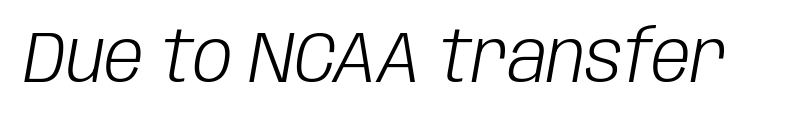
{"italic": "yes", "lean": "right", "slant_degrees": 10, "bold": "no", "weight": "light", "width": "condensed", "stroke_contrast": "low", "x_height": "large", "monospaced": "no", "underline": "no", "letter_spacing": "normal", "letter_spacing_em": 0.0, "glyph_px": 71}
